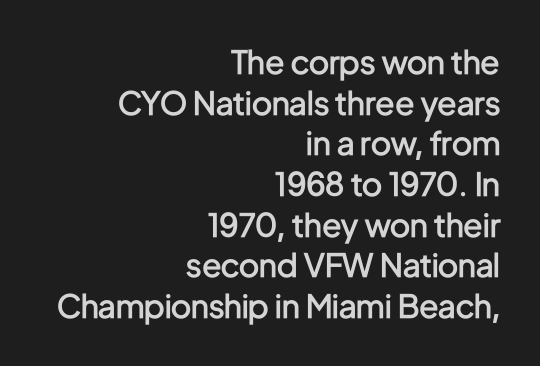
{"serif": "no", "italic": "no", "bold": "semi", "weight": "semibold", "width": "condensed", "stroke_contrast": "low", "x_height": "medium", "monospaced": "no", "underline": "no", "align": "right", "line_spacing": "normal", "line_spacing_ratio": 1.27, "letter_spacing": "normal", "letter_spacing_em": 0.0, "glyph_px": 32}
